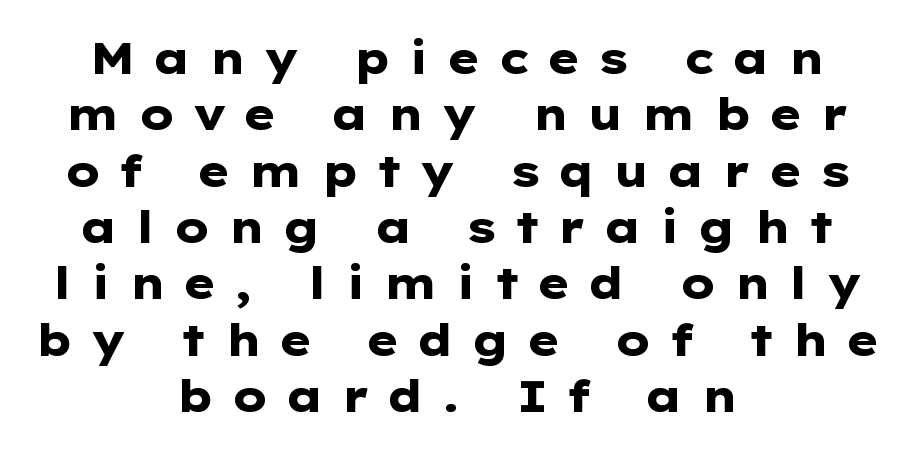
Q: Is the text bold? A: Yes.
Q: Is the text italic (slanted)? A: No, it is upright.
Q: Is the typeface a serif or a sans-serif typeface? A: Sans-serif.
Q: Is the text underlined? A: No.
Q: How is the paragraph aligned? A: Centered.
Q: Is the spacing between letters normal or unusually wide? A: Unusually wide.
Q: Is the spacing between lines tight, normal or loose? A: Normal.
Q: Width (condensed, normal, or wide)? A: Wide.
Q: Stroke contrast? A: Low.
Q: x-height? A: Medium.
Q: Monospaced? A: No.
